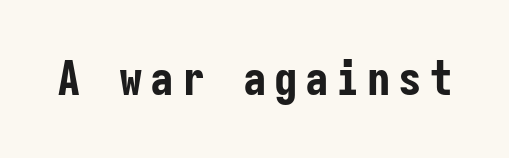
This sample has the even, mechanical cadence of fixed-width lettering. Only glyphs here, with clear space below each row. This sample uses a sans-serif face. Bold? Absolutely — the strokes are thick and heavy.
